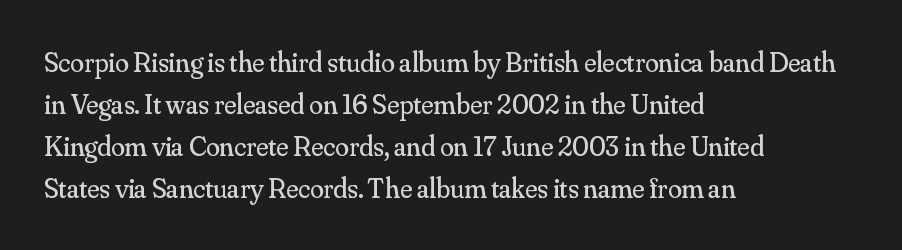
The letters stand straight up with perfectly vertical stems. Note: serifs present on the glyphs. The setting favours the left margin, as ordinary paragraphs usually do. The rendering keeps characters at their native spacing. Ink coverage per letter is moderate at most. These lines sit exactly where default settings would place them.
